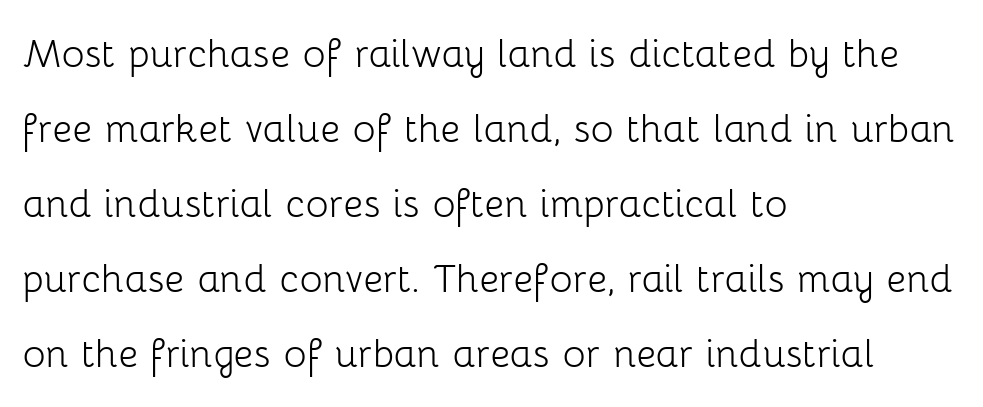
The image shows 48 px light sans-serif type, upright; set left-aligned, normal line spacing (1.56x), normal letter spacing, not underlined; low stroke contrast and a medium x-height.
